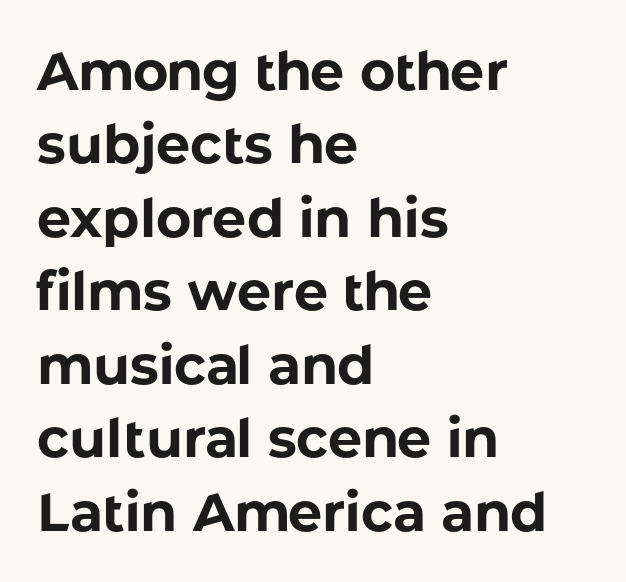
Do the letters lean? They stand straight. Look at the stroke-to-counter ratio: heavy, a bold. Letters rest on an invisible, unmarked baseline. The type is set solid horizontally, with unmodified tracking. Proportional: the letters do not fall into vertical columns. The lines are quadded left.
